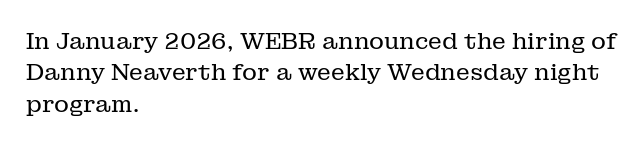
The image shows 23 px text type, upright; set left-aligned, normal line spacing (1.36x), normal letter spacing, not underlined.
